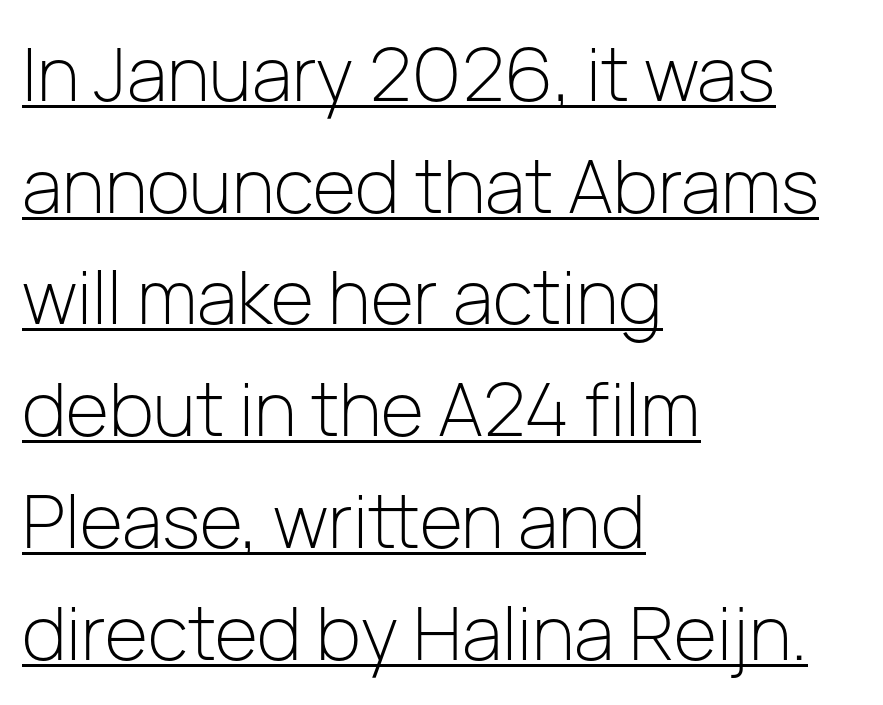
{"serif": "no", "italic": "no", "bold": "no", "weight": "light", "width": "normal", "stroke_contrast": "low", "x_height": "medium", "monospaced": "no", "underline": "yes", "align": "left", "line_spacing": "normal", "line_spacing_ratio": 1.51, "letter_spacing": "normal", "letter_spacing_em": 0.0, "glyph_px": 74}
